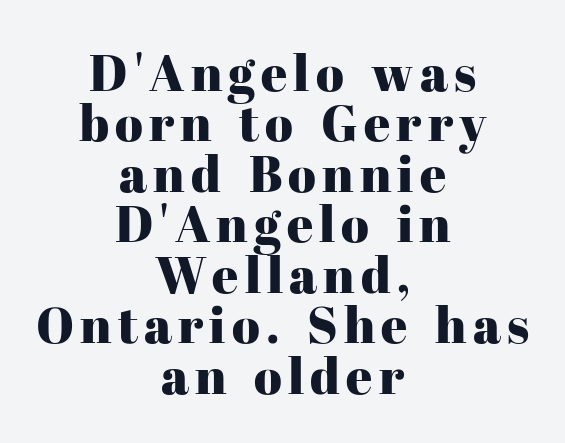
{"serif": "yes", "italic": "no", "width": "normal", "stroke_contrast": "high", "x_height": "medium", "monospaced": "no", "underline": "no", "align": "center", "line_spacing": "tight", "line_spacing_ratio": 0.99, "glyph_px": 51}
